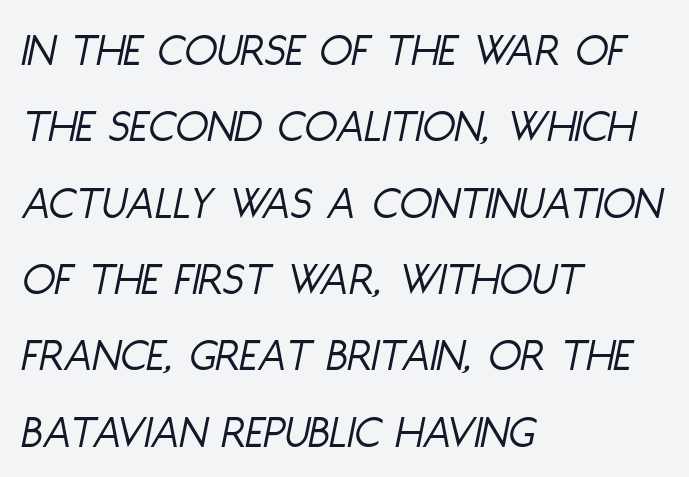
Q: Is the text bold? A: No.
Q: Is the text italic (slanted)? A: Yes, it leans right by about 11 degrees.
Q: Is the text underlined? A: No.
Q: How is the paragraph aligned? A: Left-aligned.
Q: Is the spacing between letters normal or unusually wide? A: Normal.
Q: Is the spacing between lines tight, normal or loose? A: Normal.
Q: Width (condensed, normal, or wide)? A: Condensed.
Q: Stroke contrast? A: Low.
Q: x-height? A: Large.
Q: Monospaced? A: No.
